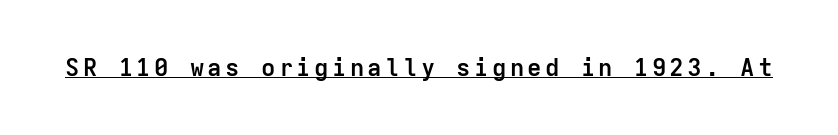
The image shows 24 px bold type, upright; set underlined.
